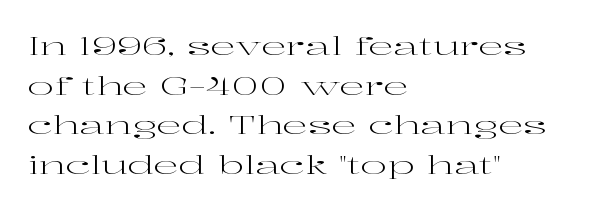
{"italic": "no", "bold": "no", "underline": "no", "align": "left", "line_spacing": "normal", "line_spacing_ratio": 1.59, "letter_spacing": "normal", "letter_spacing_em": 0.0, "glyph_px": 25}
